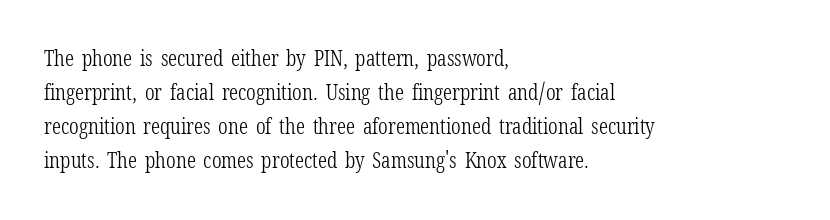
Q: Is the text bold? A: No.
Q: Is the text italic (slanted)? A: No, it is upright.
Q: Is the text underlined? A: No.
Q: How is the paragraph aligned? A: Left-aligned.
Q: Is the spacing between letters normal or unusually wide? A: Normal.
Q: Is the spacing between lines tight, normal or loose? A: Normal.
